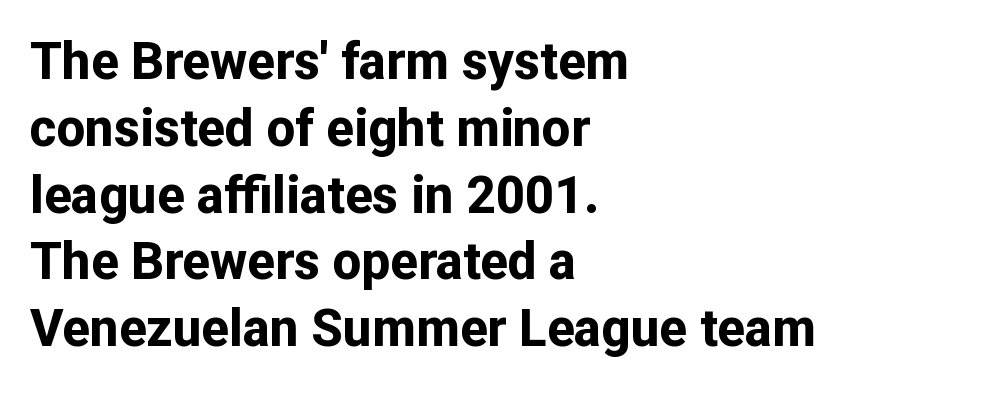
Q: Is the text bold? A: Yes.
Q: Is the text italic (slanted)? A: No, it is upright.
Q: Is the typeface a serif or a sans-serif typeface? A: Sans-serif.
Q: Is the text underlined? A: No.
Q: How is the paragraph aligned? A: Left-aligned.
Q: Is the spacing between letters normal or unusually wide? A: Normal.
Q: Is the spacing between lines tight, normal or loose? A: Normal.
Q: Width (condensed, normal, or wide)? A: Normal.
Q: Stroke contrast? A: Low.
Q: x-height? A: Medium.
Q: Monospaced? A: No.
